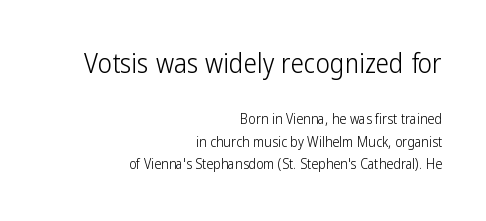
Which of the two is more prominent by size? The first, at the top. These lines are set flush right with a ragged left edge. Counters stay open thanks to moderate or lighter strokes. Vertical strokes here are truly vertical. Is the letter spacing exaggerated? No — it looks like the ordinary default.
